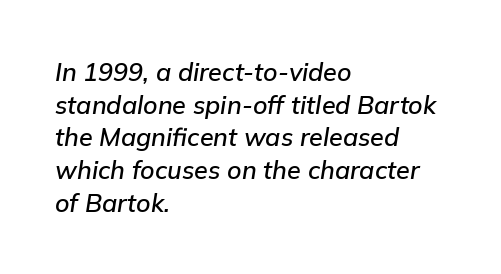
Q: Is the text italic (slanted)? A: Yes, it leans right by about 9 degrees.
Q: Is the text underlined? A: No.
Q: How is the paragraph aligned? A: Left-aligned.
Q: Is the spacing between letters normal or unusually wide? A: Normal.
Q: Is the spacing between lines tight, normal or loose? A: Normal.
